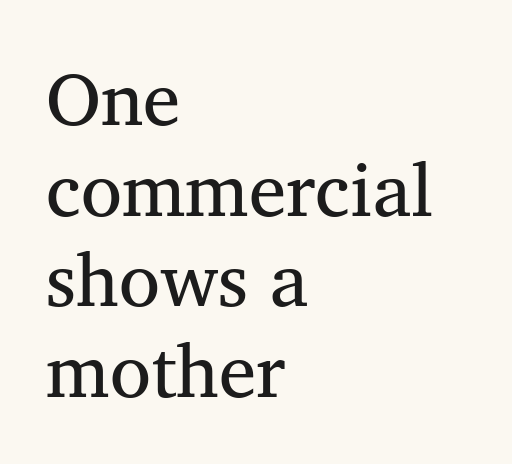
{"serif": "yes", "italic": "no", "bold": "no", "weight": "regular", "width": "normal", "stroke_contrast": "medium", "x_height": "medium", "monospaced": "no", "underline": "no", "align": "left", "line_spacing_ratio": 1.21, "letter_spacing": "normal", "letter_spacing_em": 0.0, "glyph_px": 75}
